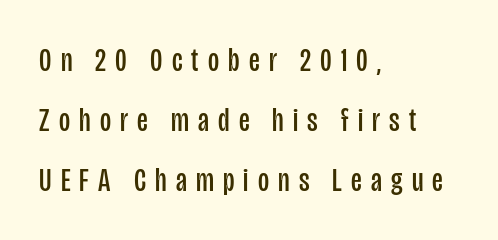
The image shows 34 px regular-weight, condensed sans-serif type, upright; set left-aligned, line spacing 1.76x, unusually wide letter spacing (+0.27 em), not underlined; low stroke contrast and a large x-height.
